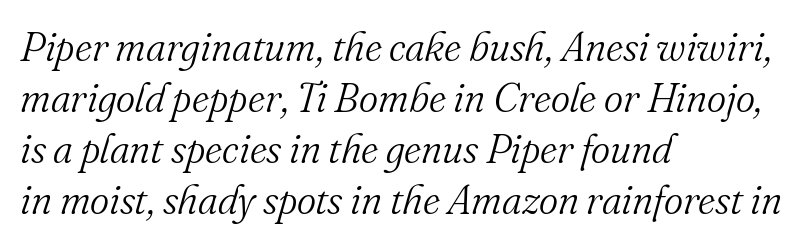
The image shows 41 px light serif type, italic (leaning right); set left-aligned, line spacing 1.24x, normal letter spacing, not underlined; medium stroke contrast and a small x-height.
